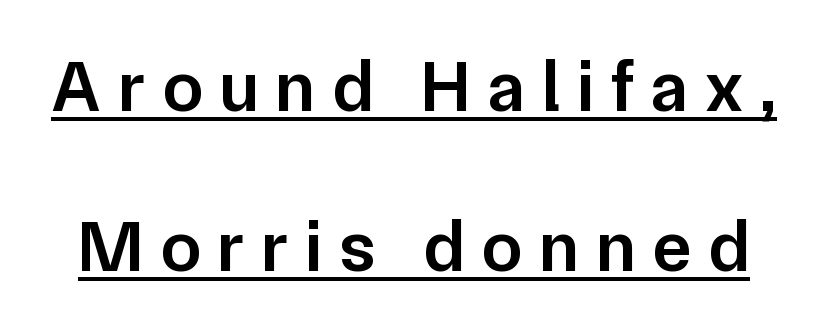
The image shows 73 px semibold sans-serif type, upright; set loose line spacing (2.19x), unusually wide letter spacing (+0.23 em), underlined; low stroke contrast and a medium x-height.
